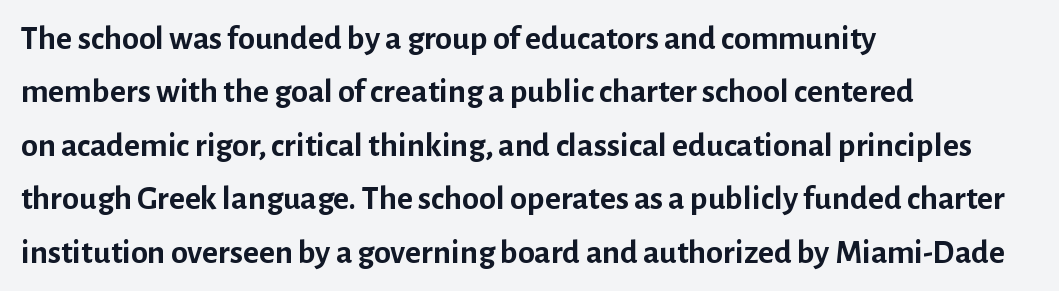
The lettering stays uniformly vertical, giving the passage a roman look. Typesetter's note: full bold, strokes at maximum text heaviness. The passage shown is typed in a proportional face where columns would drift. The area under the type is left untouched. Quick note: interline space is typical.
